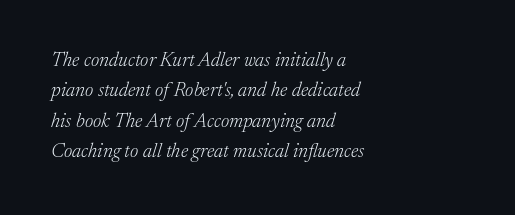
{"italic": "yes", "lean": "right", "slant_degrees": 17, "bold": "no", "underline": "no", "align": "left", "line_spacing": "normal", "line_spacing_ratio": 1.52, "letter_spacing": "normal", "letter_spacing_em": 0.0, "glyph_px": 20}
